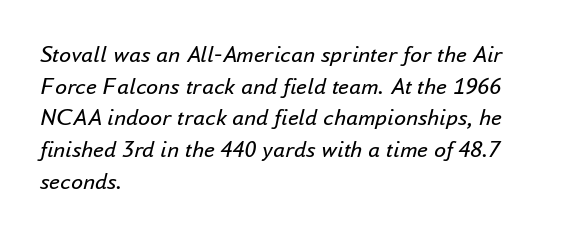
Tracking value appears to be zero — textbook default spacing. A quiet, ordinary-to-light weight characterises the typeface. Clear beneath every line of the passage. Which margin do the lines hug? The left one — the right edge is uneven. Honestly, the row spacing looks completely unremarkable. Quick note: italic.
